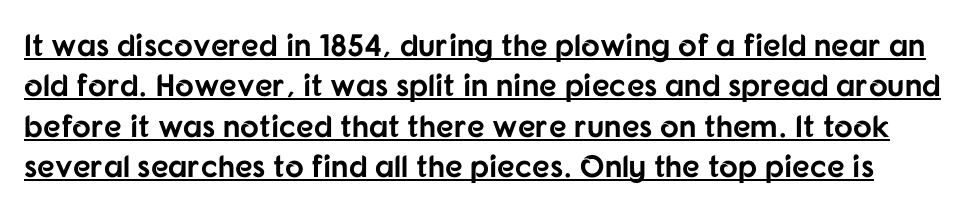
The axis of the letterforms is exactly vertical. This is heavy type, rendered in bold. The letters sit at their default tracking, neither squeezed nor spread. Baseline-to-baseline distance is the conventional proportion of letter height. A rule runs beneath these lines of type.
